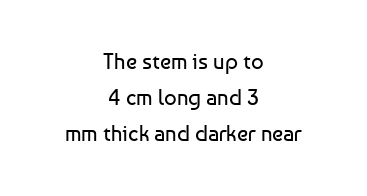
The image shows 22 px text type, upright; set centered, normal line spacing (1.64x), normal letter spacing, not underlined.
